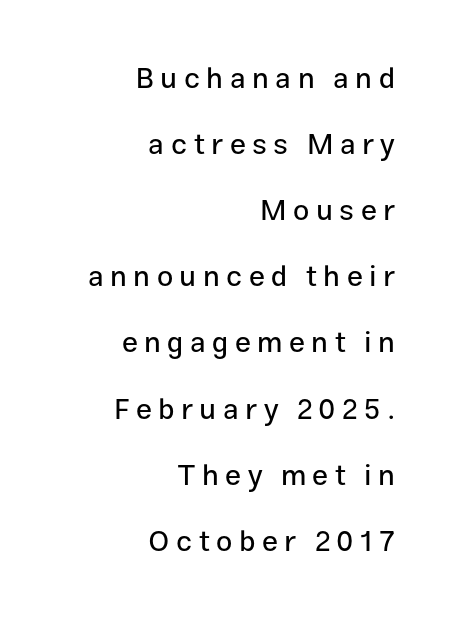
The image shows 29 px sans-serif type, upright; set right-aligned, loose line spacing (2.28x), unusually wide letter spacing (+0.22 em), not underlined; low stroke contrast and a medium x-height.
